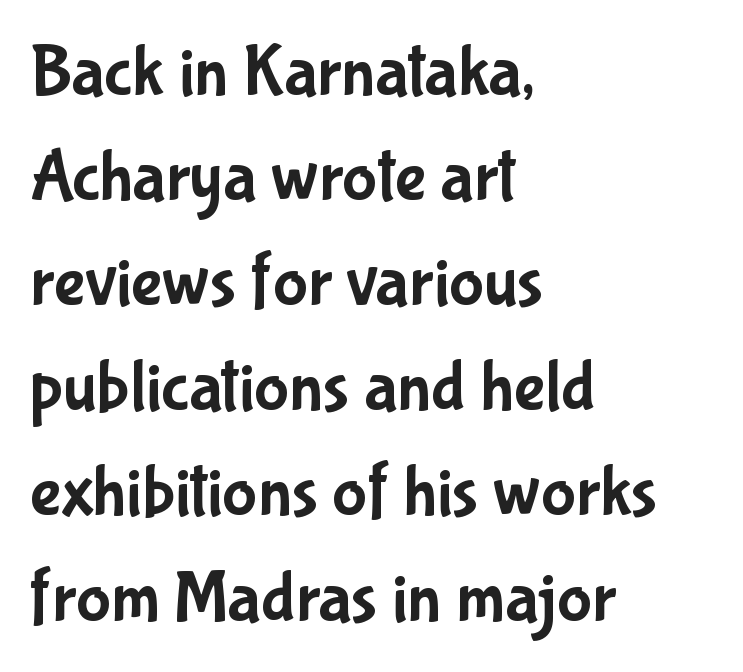
Q: Is the text italic (slanted)? A: No, it is upright.
Q: Is the typeface a serif or a sans-serif typeface? A: Sans-serif.
Q: Is the text underlined? A: No.
Q: How is the paragraph aligned? A: Left-aligned.
Q: Is the spacing between letters normal or unusually wide? A: Normal.
Q: Is the spacing between lines tight, normal or loose? A: Normal.
Q: Width (condensed, normal, or wide)? A: Condensed.
Q: Stroke contrast? A: Low.
Q: x-height? A: Medium.
Q: Monospaced? A: No.
